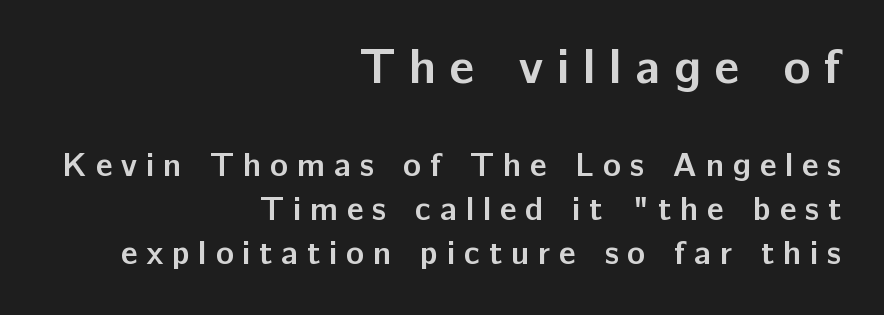
Varying glyph widths throughout — classic text-font behaviour. If you measured baseline to baseline, you'd find a middling distance. Teacher's note: observe the even right margin — that is flush-right alignment. The passage shown has open, widely tracked lettering throughout. Typesetter's note: full bold, strokes at maximum text heaviness.
